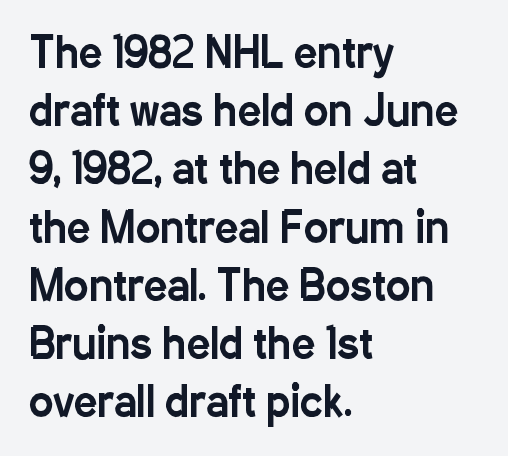
{"serif": "no", "italic": "no", "width": "condensed", "stroke_contrast": "low", "x_height": "medium", "monospaced": "no", "underline": "no", "align": "left", "line_spacing": "normal", "line_spacing_ratio": 1.42, "letter_spacing": "normal", "letter_spacing_em": 0.0, "glyph_px": 41}
